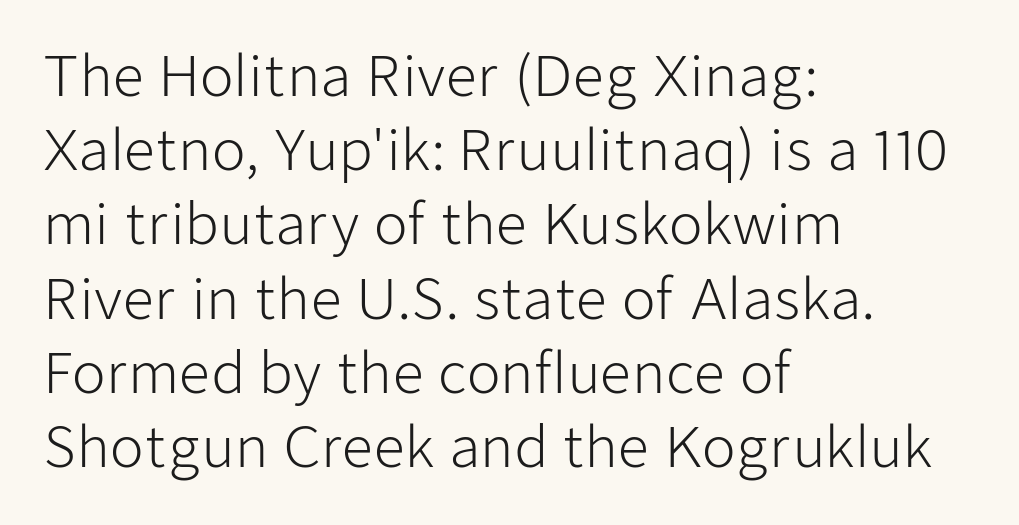
The image shows 55 px light sans-serif type, upright; set left-aligned, normal line spacing (1.35x), normal letter spacing, not underlined; low stroke contrast and a medium x-height.
